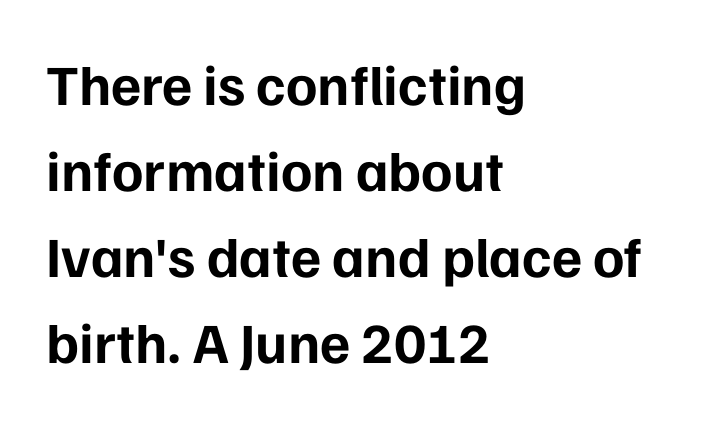
This sample has the flowing, uneven cadence of proportional lettering. Honestly, the letter spacing is just normal — you wouldn't notice it. Plain, unruled lines of type. Upright lettering throughout. Regular leading. Look at the bottom of the vertical strokes: they stop flat, with no serifs.
